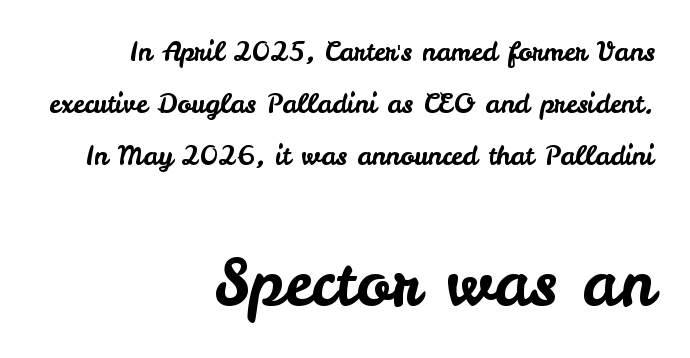
{"serif": "no", "width": "normal", "stroke_contrast": "low", "x_height": "small", "monospaced": "no", "underline": "no", "align": "right", "line_spacing": "loose", "line_spacing_ratio": 2.0, "letter_spacing": "normal", "letter_spacing_em": 0.0, "larger_block": "second", "size_ratio": 2.46, "glyph_px": 64}
